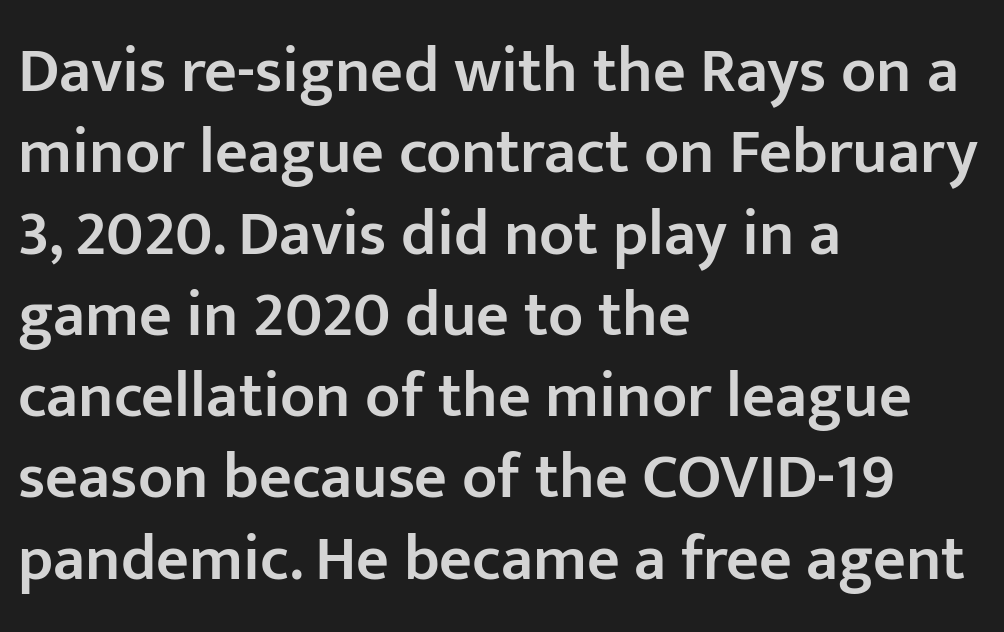
{"serif": "no", "italic": "no", "bold": "semi", "weight": "semibold", "width": "normal", "stroke_contrast": "low", "x_height": "medium", "monospaced": "no", "underline": "no", "align": "left", "line_spacing": "normal", "line_spacing_ratio": 1.27, "letter_spacing": "normal", "letter_spacing_em": 0.0, "glyph_px": 64}
